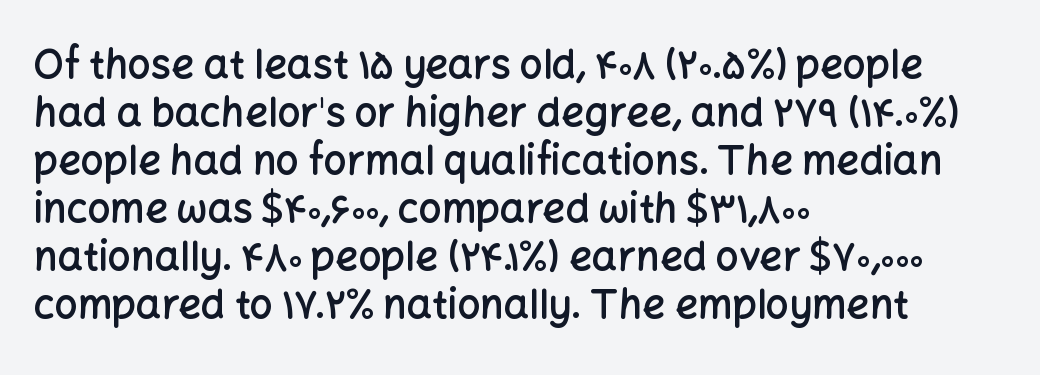
Q: Is the text bold? A: Semi-bold.
Q: Is the text italic (slanted)? A: No, it is upright.
Q: Is the typeface a serif or a sans-serif typeface? A: Sans-serif.
Q: Is the text underlined? A: No.
Q: How is the paragraph aligned? A: Left-aligned.
Q: Is the spacing between letters normal or unusually wide? A: Normal.
Q: Width (condensed, normal, or wide)? A: Normal.
Q: Stroke contrast? A: Low.
Q: x-height? A: Medium.
Q: Monospaced? A: No.
